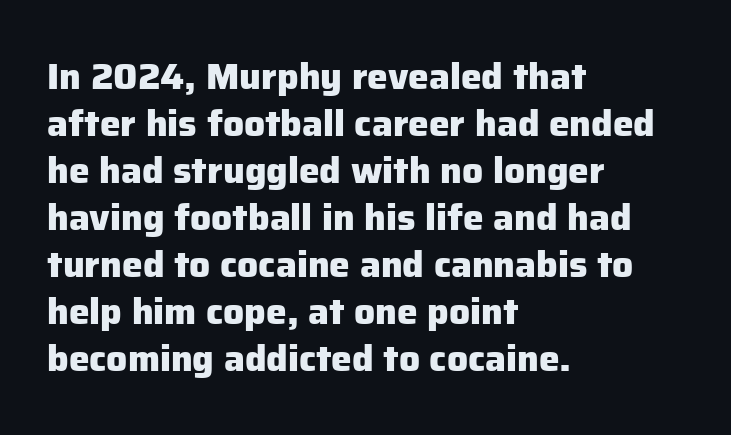
The image shows 37 px heavy sans-serif type, upright; set left-aligned, normal line spacing (1.27x), normal letter spacing, not underlined; low stroke contrast and a medium x-height.
